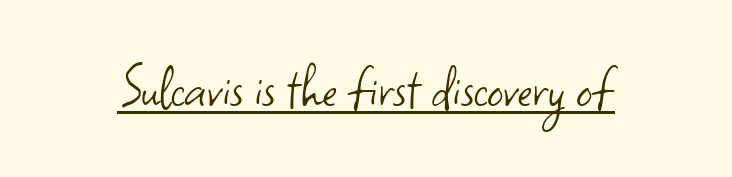
Q: Is the text bold? A: No.
Q: Is the text italic (slanted)? A: Yes.
Q: Is the typeface a serif or a sans-serif typeface? A: Sans-serif.
Q: Is the text underlined? A: Yes.
Q: Is the spacing between letters normal or unusually wide? A: Normal.
Q: Width (condensed, normal, or wide)? A: Normal.
Q: Stroke contrast? A: Low.
Q: x-height? A: Small.
Q: Monospaced? A: No.
